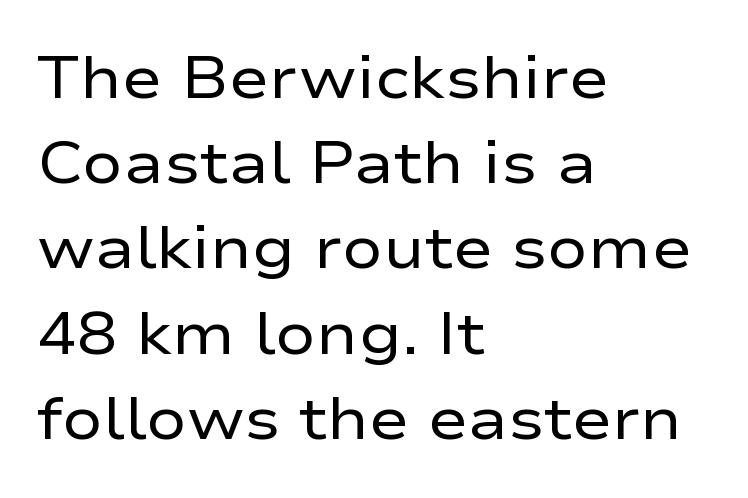
{"serif": "no", "italic": "no", "bold": "no", "weight": "regular", "width": "wide", "stroke_contrast": "low", "x_height": "medium", "monospaced": "no", "underline": "no", "align": "left", "line_spacing": "normal", "line_spacing_ratio": 1.42, "letter_spacing": "normal", "letter_spacing_em": 0.0, "glyph_px": 60}
